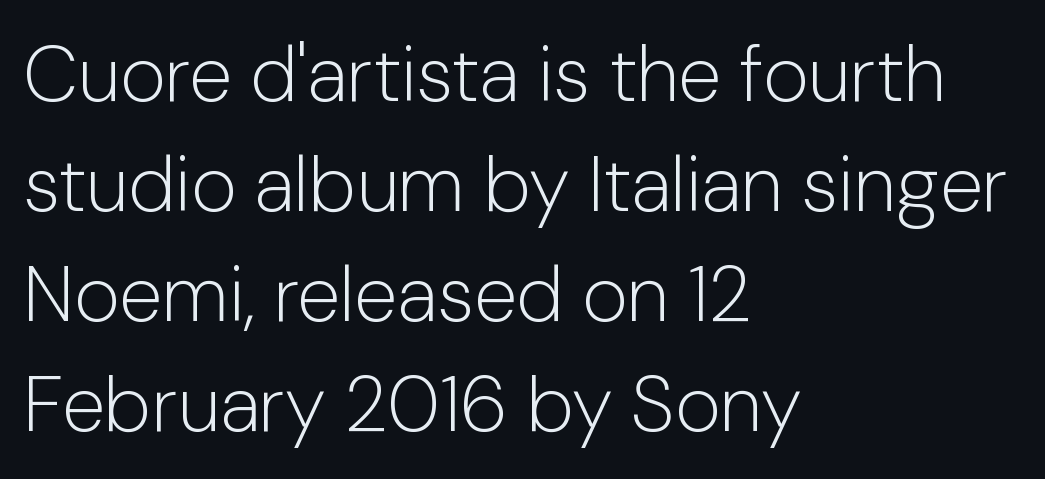
{"serif": "no", "italic": "no", "bold": "no", "weight": "light", "width": "normal", "stroke_contrast": "low", "x_height": "medium", "monospaced": "no", "underline": "no", "align": "left", "line_spacing": "normal", "line_spacing_ratio": 1.41, "letter_spacing": "normal", "letter_spacing_em": 0.0, "glyph_px": 78}
